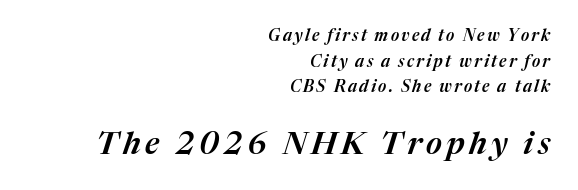
The space between consecutive lines is moderate. If you squint, the bottom block still reads clearly — it's the larger of the two. Has an underline been added? It has not. Italic: yes, the glyphs are oblique. The ragged edge is on the left, which tells us the setting is flush right.
